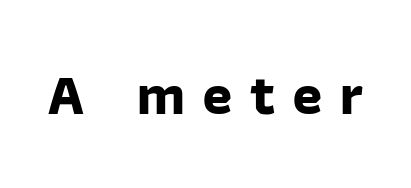
{"serif": "no", "bold": "yes", "weight": "bold", "width": "normal", "stroke_contrast": "low", "x_height": "medium", "monospaced": "no", "underline": "no", "letter_spacing": "wide", "letter_spacing_em": 0.29, "glyph_px": 58}
